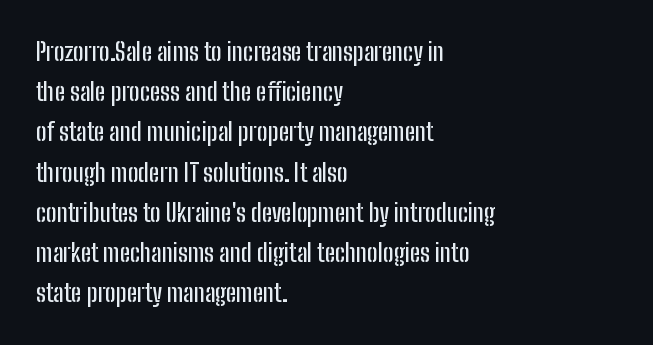
Q: Is the text italic (slanted)? A: No, it is upright.
Q: Is the text underlined? A: No.
Q: How is the paragraph aligned? A: Left-aligned.
Q: Is the spacing between letters normal or unusually wide? A: Normal.
Q: Is the spacing between lines tight, normal or loose? A: Normal.
